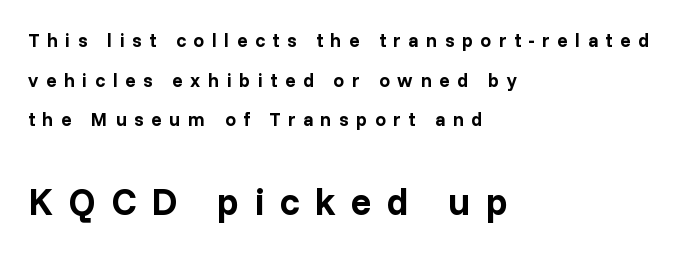
Q: Is the text bold? A: Yes.
Q: Is the text italic (slanted)? A: No, it is upright.
Q: Is the typeface a serif or a sans-serif typeface? A: Sans-serif.
Q: Is the text underlined? A: No.
Q: How is the paragraph aligned? A: Left-aligned.
Q: Is the spacing between letters normal or unusually wide? A: Unusually wide.
Q: Is the spacing between lines tight, normal or loose? A: Loose.
Q: Which block of text is set in a larger size, the first (top) or the second (bottom)? A: The second (bottom) one.
Q: Width (condensed, normal, or wide)? A: Normal.
Q: Stroke contrast? A: Low.
Q: x-height? A: Medium.
Q: Monospaced? A: No.
